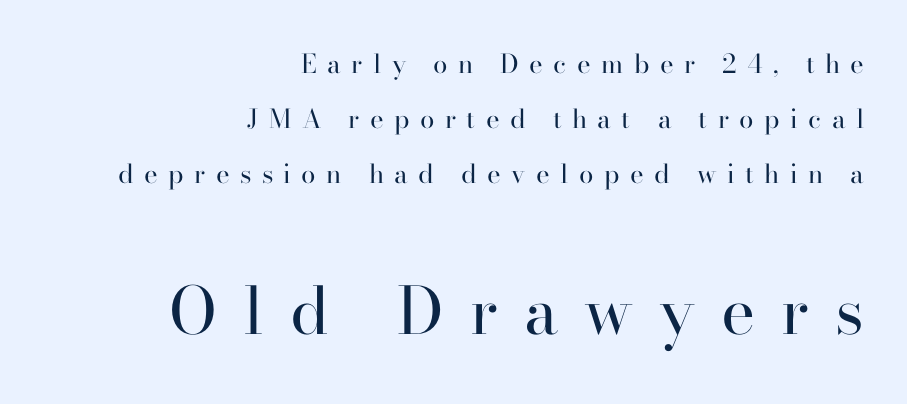
{"serif": "yes", "italic": "no", "bold": "no", "weight": "regular", "width": "normal", "stroke_contrast": "high", "x_height": "small", "monospaced": "no", "underline": "no", "align": "right", "line_spacing": "loose", "line_spacing_ratio": 2.12, "letter_spacing": "wide", "letter_spacing_em": 0.4, "larger_block": "second", "size_ratio": 2.5, "glyph_px": 65}
